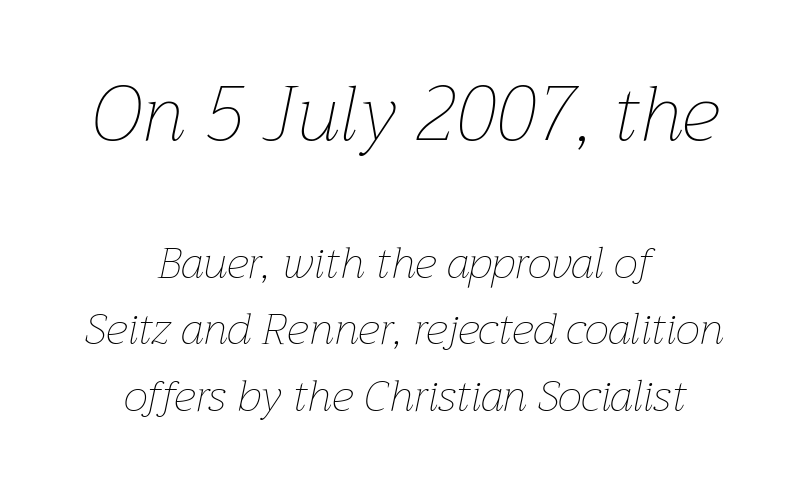
{"italic": "yes", "lean": "right", "slant_degrees": 12, "bold": "no", "weight": "thin", "width": "normal", "stroke_contrast": "low", "x_height": "medium", "monospaced": "no", "underline": "no", "align": "center", "line_spacing": "normal", "line_spacing_ratio": 1.51, "letter_spacing": "normal", "letter_spacing_em": 0.0, "larger_block": "first", "size_ratio": 1.75, "glyph_px": 77}
